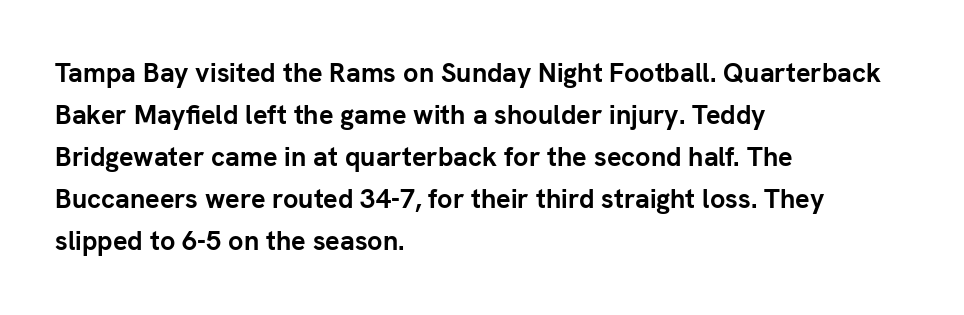
Nothing unusual about the tracking: characters are spaced as the font intends. Layout note: lines flush left. Does the lettering tilt? It doesn't — this is upright. The characters look thick and weighty, a clear bold. If you measured baseline to baseline, you'd find a middling distance. Underlining? Definitely not there.
